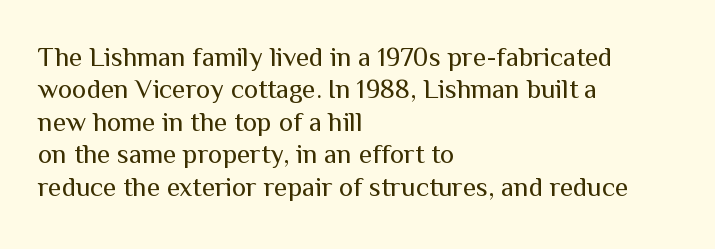
The image shows 27 px text type, upright; set left-aligned, line spacing 1.2x, normal letter spacing, not underlined.
